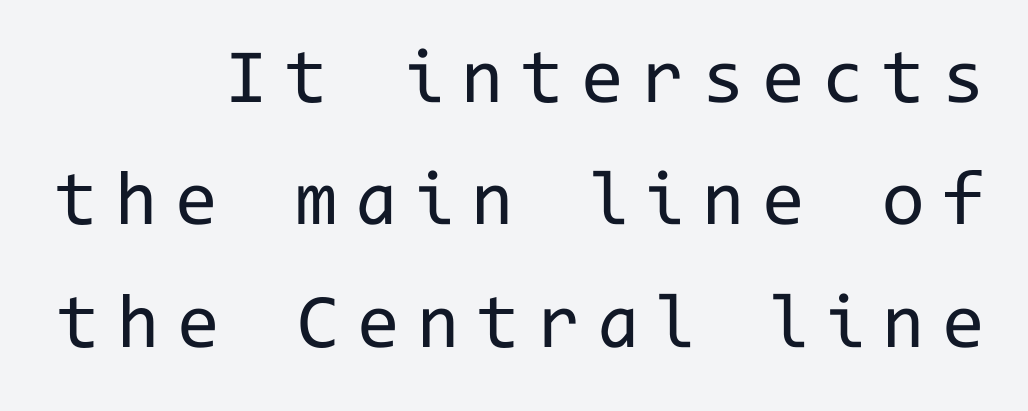
{"serif": "no", "italic": "no", "bold": "no", "weight": "regular", "width": "normal", "stroke_contrast": "low", "x_height": "medium", "monospaced": "yes", "underline": "no", "align": "right", "line_spacing": "normal", "line_spacing_ratio": 1.59, "letter_spacing": "wide", "letter_spacing_em": 0.23, "glyph_px": 77}
